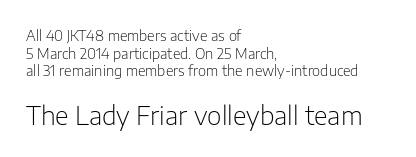
Q: Is the text bold? A: No.
Q: Is the text italic (slanted)? A: No, it is upright.
Q: Is the text underlined? A: No.
Q: How is the paragraph aligned? A: Left-aligned.
Q: Is the spacing between letters normal or unusually wide? A: Normal.
Q: Is the spacing between lines tight, normal or loose? A: Normal.
Q: Which block of text is set in a larger size, the first (top) or the second (bottom)? A: The second (bottom) one.
